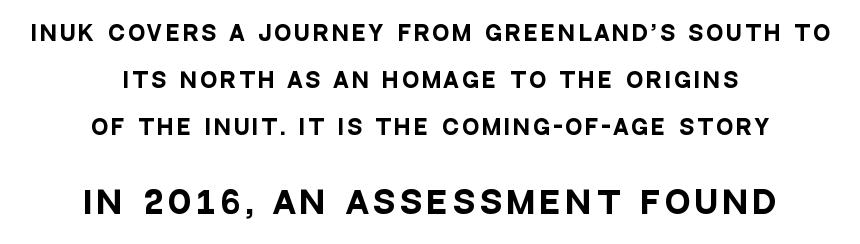
Are there feet on the stems? There aren't — it's a sans. Casual observation: everything's sitting right in the middle. Ordinary non-slanted type is in use. Pretty heavy lettering here — definitely bold. The zone under the glyphs is completely vacant.
